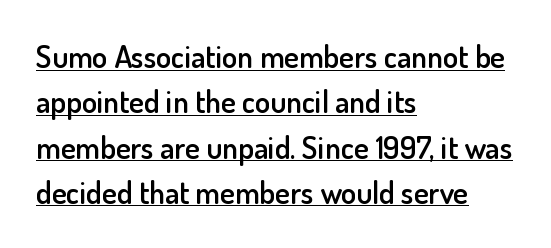
Ascenders rise straight up at ninety degrees. The passage shown is typeset with a sans-serif family. Is there much room between lines? A standard amount, neither cramped nor airy. Compared with an ordinary text face, these strokes are moderately heavier — a semibold.
